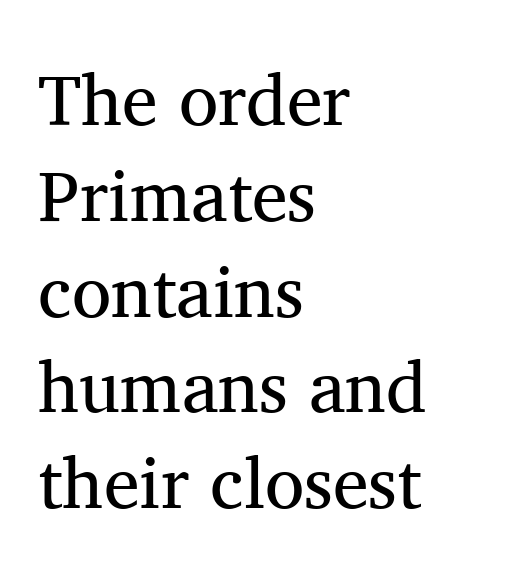
{"serif": "yes", "italic": "no", "bold": "no", "weight": "regular", "width": "normal", "stroke_contrast": "medium", "x_height": "medium", "monospaced": "no", "underline": "no", "align": "left", "line_spacing": "normal", "line_spacing_ratio": 1.33, "letter_spacing": "normal", "letter_spacing_em": 0.0, "glyph_px": 72}
